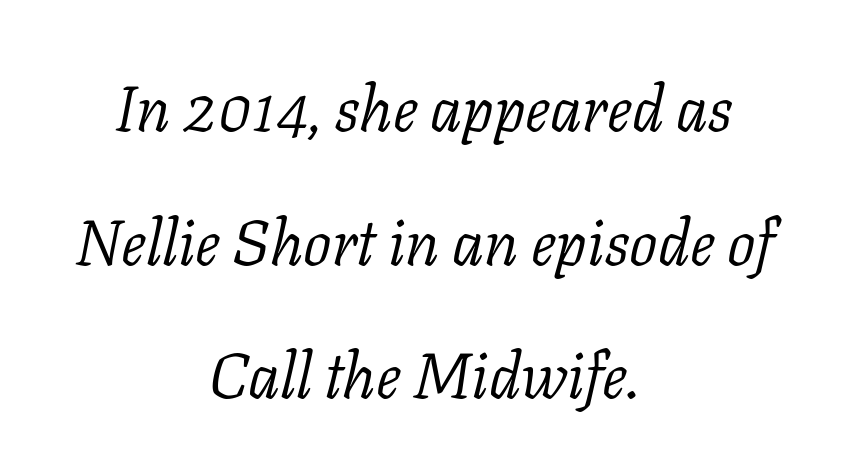
{"serif": "yes", "italic": "yes", "lean": "right", "slant_degrees": 11, "bold": "no", "weight": "light", "width": "normal", "stroke_contrast": "low", "x_height": "medium", "monospaced": "no", "underline": "no", "align": "center", "line_spacing": "loose", "line_spacing_ratio": 2.12, "letter_spacing": "normal", "letter_spacing_em": 0.0, "glyph_px": 63}
